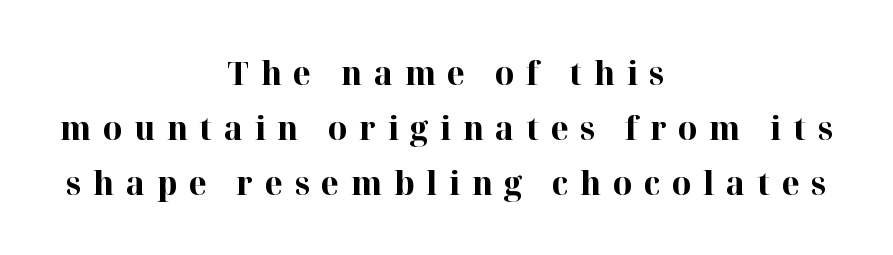
Q: Is the text bold? A: Yes.
Q: Is the text italic (slanted)? A: No, it is upright.
Q: Is the typeface a serif or a sans-serif typeface? A: Serif.
Q: Is the text underlined? A: No.
Q: How is the paragraph aligned? A: Centered.
Q: Is the spacing between letters normal or unusually wide? A: Unusually wide.
Q: Is the spacing between lines tight, normal or loose? A: Normal.
Q: Width (condensed, normal, or wide)? A: Normal.
Q: Stroke contrast? A: High.
Q: x-height? A: Medium.
Q: Monospaced? A: No.
